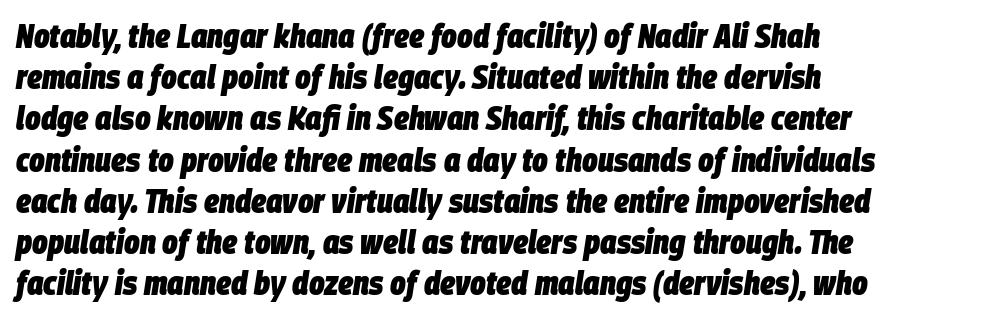
Q: Is the text bold? A: Yes.
Q: Is the text italic (slanted)? A: Yes, it leans right by about 9 degrees.
Q: Is the text underlined? A: No.
Q: How is the paragraph aligned? A: Left-aligned.
Q: Is the spacing between letters normal or unusually wide? A: Normal.
Q: Is the spacing between lines tight, normal or loose? A: Normal.
Q: Width (condensed, normal, or wide)? A: Condensed.
Q: Stroke contrast? A: Low.
Q: x-height? A: Large.
Q: Monospaced? A: No.
